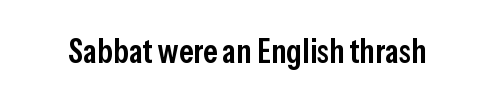
Q: Is the text bold? A: Semi-bold.
Q: Is the text italic (slanted)? A: No, it is upright.
Q: Is the typeface a serif or a sans-serif typeface? A: Sans-serif.
Q: Is the text underlined? A: No.
Q: Is the spacing between letters normal or unusually wide? A: Normal.
Q: Width (condensed, normal, or wide)? A: Condensed.
Q: Stroke contrast? A: Low.
Q: x-height? A: Medium.
Q: Monospaced? A: No.
